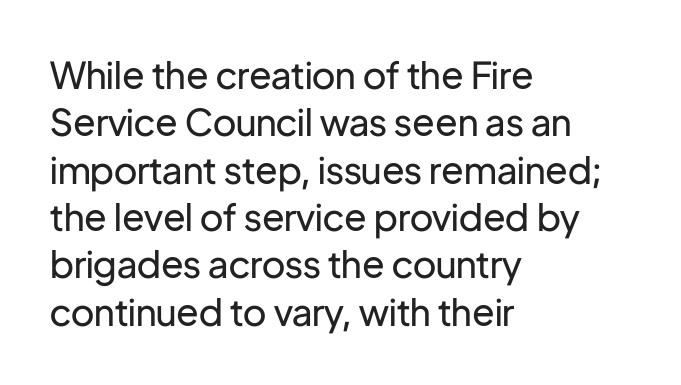
{"serif": "no", "italic": "no", "bold": "no", "weight": "regular", "width": "normal", "stroke_contrast": "low", "x_height": "medium", "monospaced": "no", "underline": "no", "align": "left", "line_spacing": "normal", "line_spacing_ratio": 1.28, "letter_spacing": "normal", "letter_spacing_em": 0.0, "glyph_px": 37}
